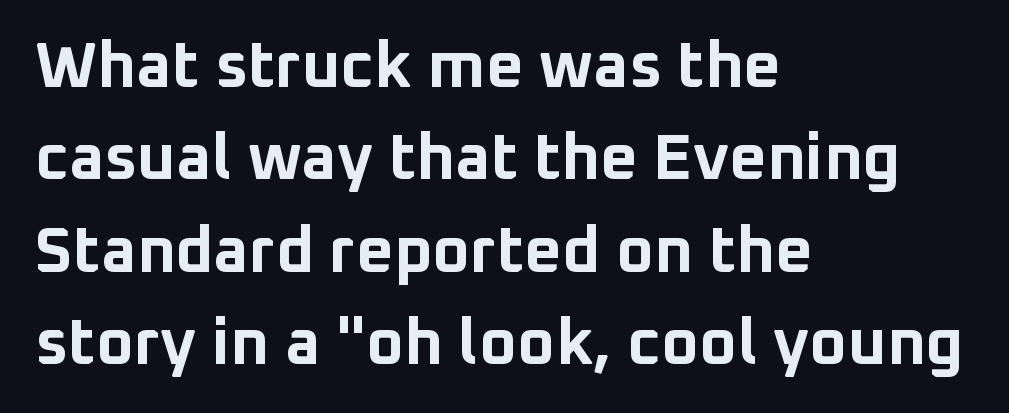
Q: Is the text bold? A: Yes.
Q: Is the text italic (slanted)? A: No, it is upright.
Q: Is the typeface a serif or a sans-serif typeface? A: Sans-serif.
Q: Is the text underlined? A: No.
Q: How is the paragraph aligned? A: Left-aligned.
Q: Is the spacing between letters normal or unusually wide? A: Normal.
Q: Is the spacing between lines tight, normal or loose? A: Normal.
Q: Width (condensed, normal, or wide)? A: Normal.
Q: Stroke contrast? A: Low.
Q: x-height? A: Medium.
Q: Monospaced? A: No.
